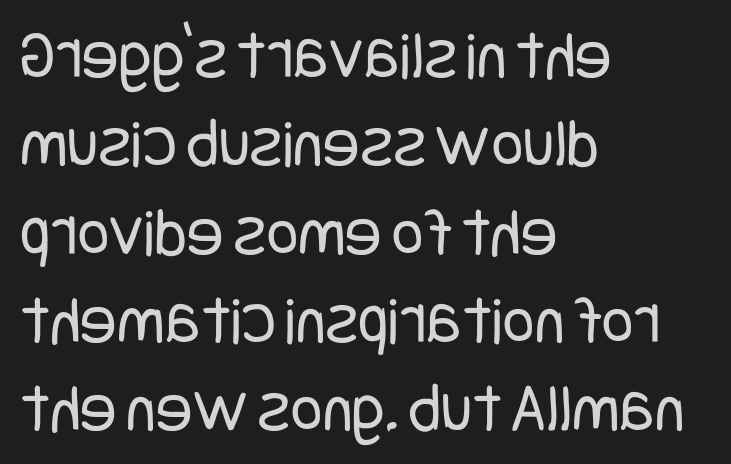
Serif or sans? Sans — the stroke terminals are bare. No word sits above an underline. Every character sits straight up, as roman type does. The setting favours the left margin, as ordinary paragraphs usually do. Stroke thickness stays within the range of a standard reading face or lighter.
